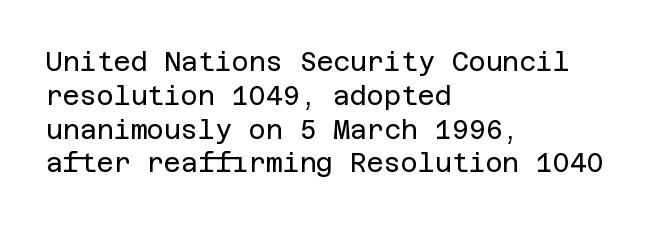
{"italic": "no", "bold": "no", "underline": "no", "align": "left", "line_spacing": "normal", "line_spacing_ratio": 1.3, "letter_spacing": "normal", "letter_spacing_em": 0.0, "glyph_px": 26}
